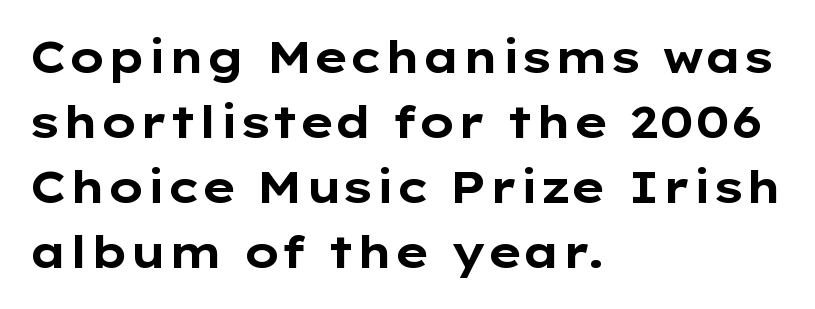
{"serif": "no", "italic": "no", "bold": "yes", "weight": "bold", "width": "wide", "stroke_contrast": "low", "x_height": "medium", "monospaced": "no", "underline": "no", "align": "left", "line_spacing": "normal", "line_spacing_ratio": 1.48, "letter_spacing": "normal", "letter_spacing_em": 0.0, "glyph_px": 44}
